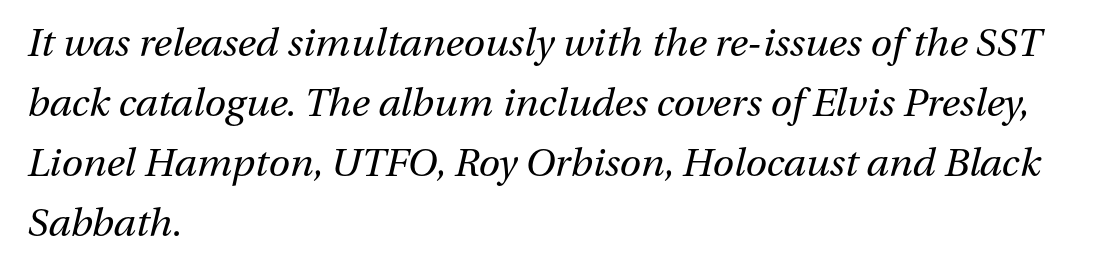
The image shows 39 px regular-weight type, italic (leaning right); set left-aligned, normal line spacing (1.54x), normal letter spacing, not underlined; medium stroke contrast and a medium x-height.
